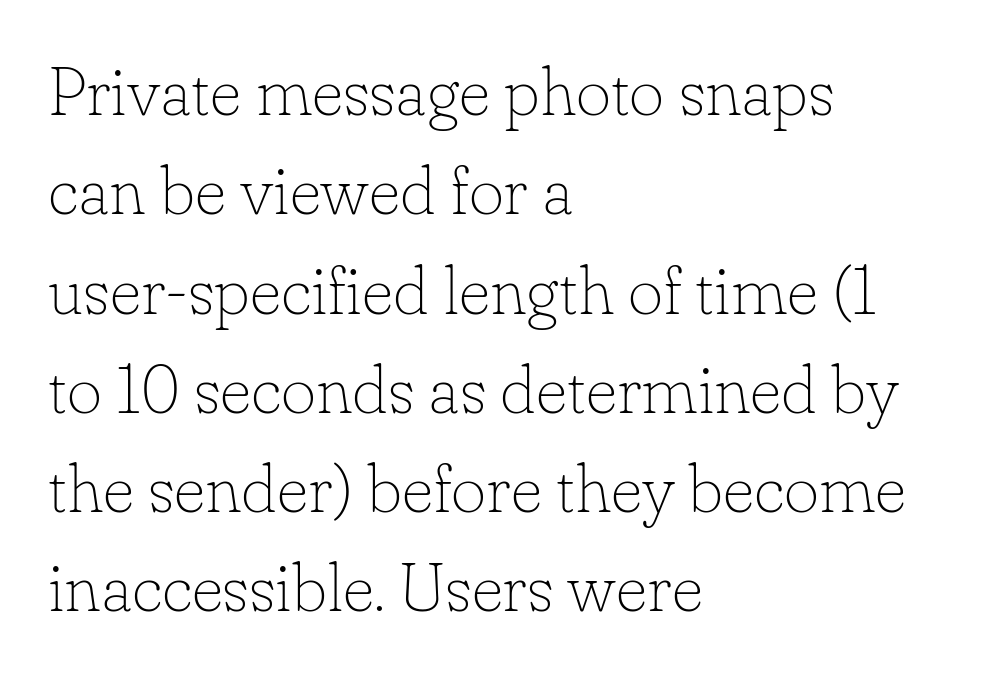
Q: Is the text bold? A: No.
Q: Is the text italic (slanted)? A: No, it is upright.
Q: Is the typeface a serif or a sans-serif typeface? A: Serif.
Q: Is the text underlined? A: No.
Q: How is the paragraph aligned? A: Left-aligned.
Q: Is the spacing between letters normal or unusually wide? A: Normal.
Q: Is the spacing between lines tight, normal or loose? A: Normal.
Q: Width (condensed, normal, or wide)? A: Normal.
Q: Stroke contrast? A: Low.
Q: x-height? A: Small.
Q: Monospaced? A: No.
